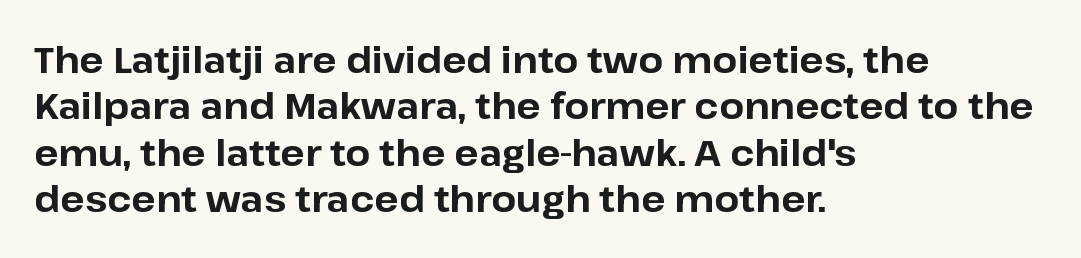
Observe the ordinary spacing: letters are neighbours, not strangers. Is there much room between lines? A standard amount, neither cramped nor airy. Do the letters lean? They stand straight. Only glyphs here, with clear space below each row. The lines in this sample share a left origin and differ only in where they stop. Letterform terminals end flat and unadorned throughout the passage.
